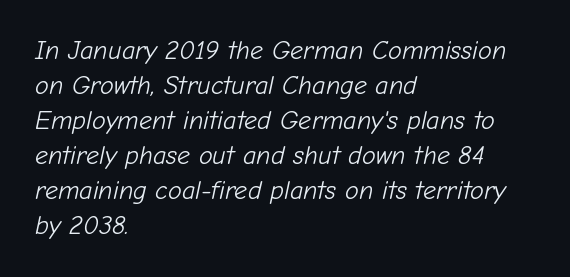
Q: Is the text bold? A: No.
Q: Is the text italic (slanted)? A: Yes, it leans right by about 12 degrees.
Q: Is the text underlined? A: No.
Q: How is the paragraph aligned? A: Left-aligned.
Q: Is the spacing between letters normal or unusually wide? A: Normal.
Q: Is the spacing between lines tight, normal or loose? A: Normal.
